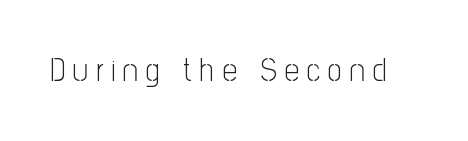
The image shows 32 px light, condensed sans-serif type, upright; set unusually wide letter spacing (+0.25 em), not underlined; low stroke contrast and a medium x-height.
